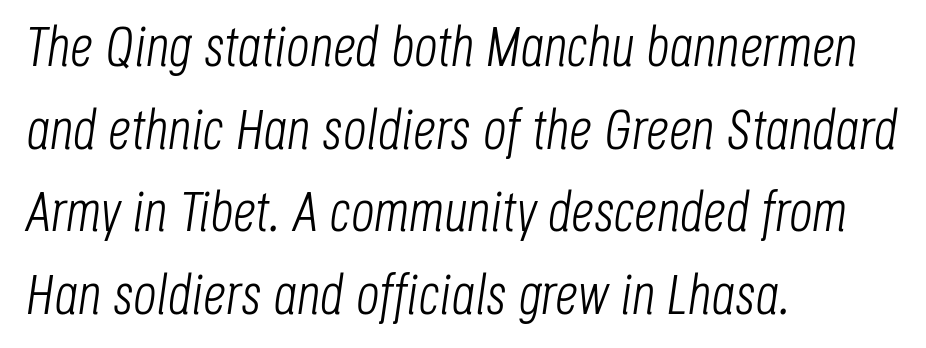
{"italic": "yes", "lean": "right", "slant_degrees": 8, "bold": "no", "weight": "light", "width": "condensed", "stroke_contrast": "low", "x_height": "large", "monospaced": "no", "underline": "no", "align": "left", "line_spacing": "normal", "line_spacing_ratio": 1.45, "letter_spacing": "normal", "letter_spacing_em": 0.0, "glyph_px": 57}
